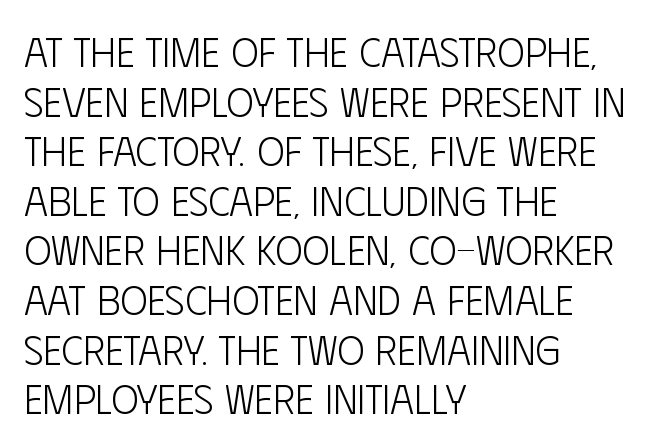
Plain, unruled lines of type. Typographically, this falls in the sans-serif category. On a weight scale, this lands at 450 or below. Character widths vary here, with narrow letters taking less room than wide ones. Tracking here is standard; glyphs follow each other at the usual distance. Which margin do the lines hug? The left one — the right edge is uneven.
